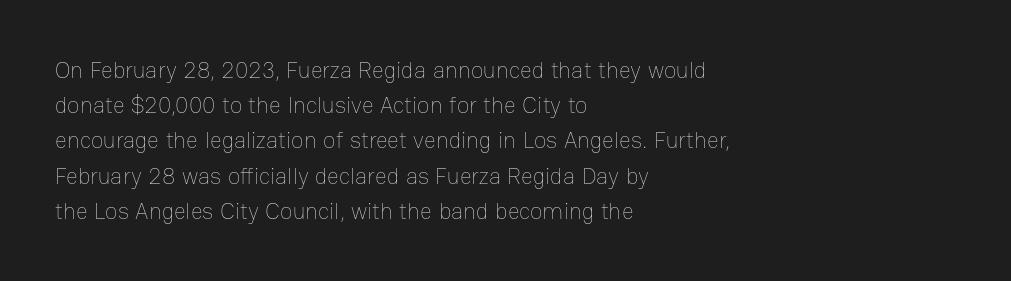
The image shows 23 px text type, upright; set left-aligned, normal line spacing (1.53x), normal letter spacing, not underlined.
